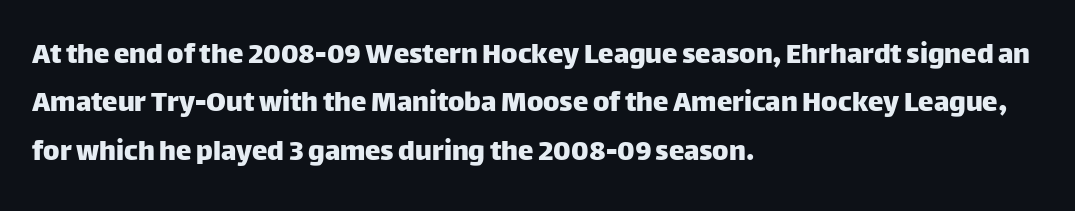
{"serif": "no", "italic": "no", "width": "normal", "stroke_contrast": "low", "x_height": "large", "monospaced": "no", "underline": "no", "align": "left", "line_spacing": "normal", "line_spacing_ratio": 1.56, "letter_spacing": "normal", "letter_spacing_em": 0.0, "glyph_px": 31}
